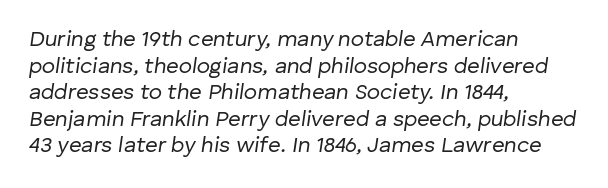
Slanted lettering throughout. Bold? No — there's no thickening of the strokes. The rendering anchors every line to the left-hand side. Beneath every word, the page is bare. Nobody touched the tracking dial on this one.
